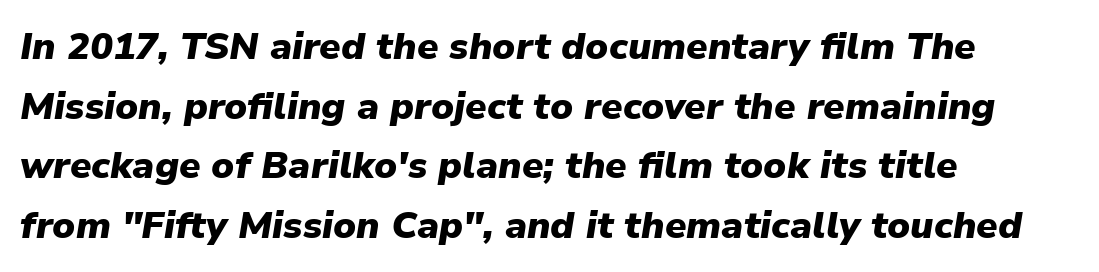
Q: Is the text bold? A: Yes.
Q: Is the text italic (slanted)? A: Yes, it leans right by about 9 degrees.
Q: Is the text underlined? A: No.
Q: How is the paragraph aligned? A: Left-aligned.
Q: Is the spacing between letters normal or unusually wide? A: Normal.
Q: Is the spacing between lines tight, normal or loose? A: Normal.
Q: Width (condensed, normal, or wide)? A: Normal.
Q: Stroke contrast? A: Low.
Q: x-height? A: Medium.
Q: Monospaced? A: No.
